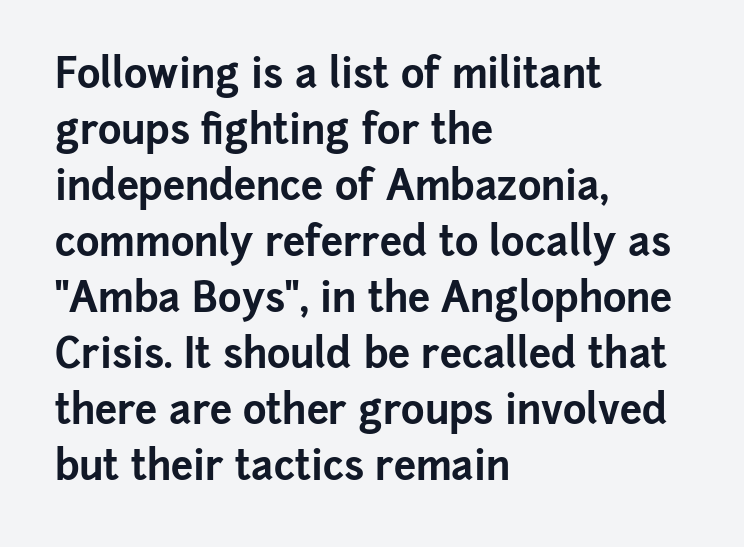
The image shows 40 px bold sans-serif type, upright; set left-aligned, normal line spacing (1.4x), normal letter spacing, not underlined; low stroke contrast and a medium x-height.
